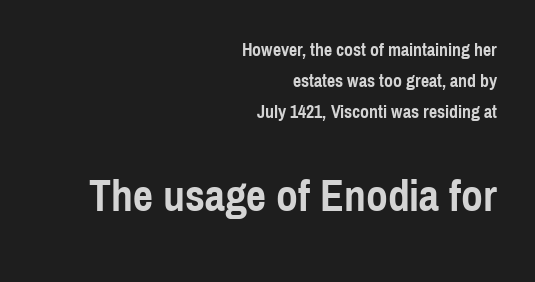
{"serif": "no", "italic": "no", "bold": "yes", "weight": "semibold", "width": "condensed", "x_height": "medium", "monospaced": "no", "underline": "no", "align": "right", "line_spacing_ratio": 1.73, "letter_spacing": "normal", "letter_spacing_em": 0.0, "larger_block": "second", "size_ratio": 2.44, "glyph_px": 44}
